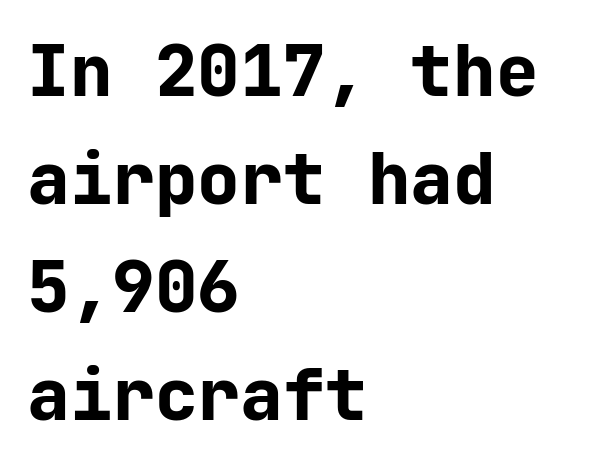
{"serif": "no", "italic": "no", "bold": "yes", "weight": "bold", "width": "normal", "stroke_contrast": "low", "x_height": "medium", "monospaced": "yes", "underline": "no", "align": "left", "line_spacing": "normal", "line_spacing_ratio": 1.52, "letter_spacing": "normal", "letter_spacing_em": 0.0, "glyph_px": 71}
